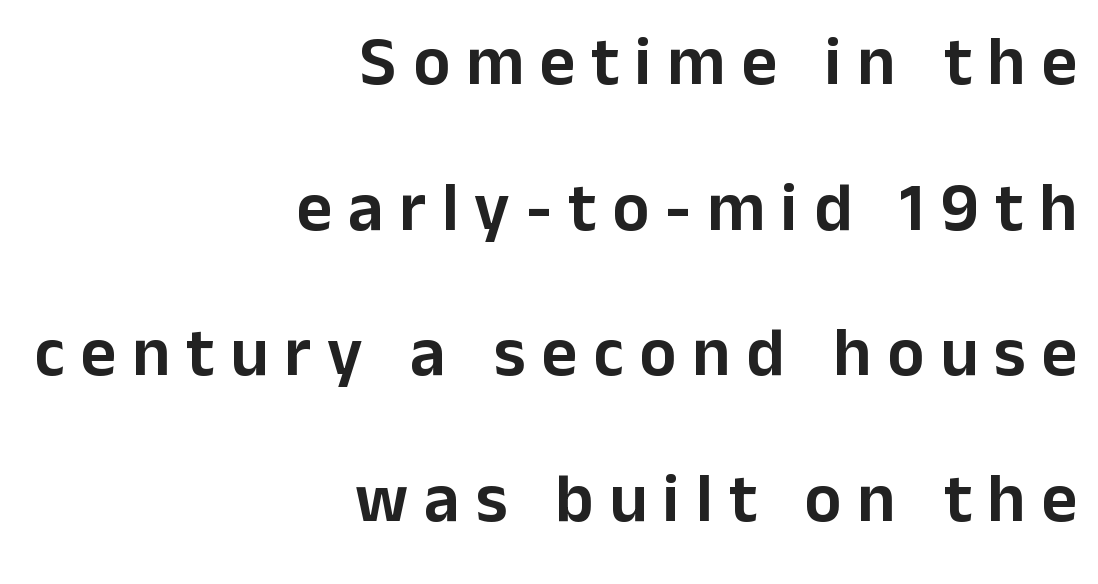
The image shows 69 px sans-serif type, upright; set right-aligned, loose line spacing (2.11x), unusually wide letter spacing (+0.23 em), not underlined; low stroke contrast and a medium x-height.
